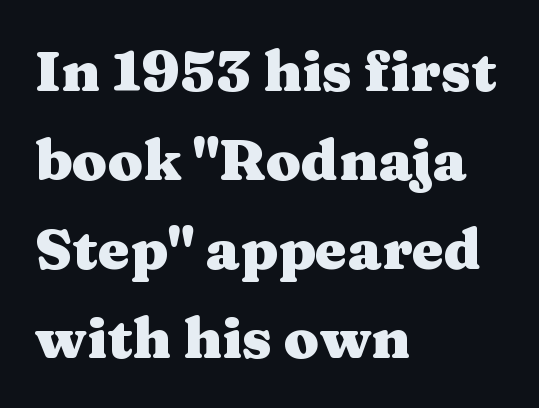
The image shows 57 px heavy, wide serif type, upright; set left-aligned, normal line spacing (1.56x), normal letter spacing, not underlined; medium stroke contrast and a medium x-height.
